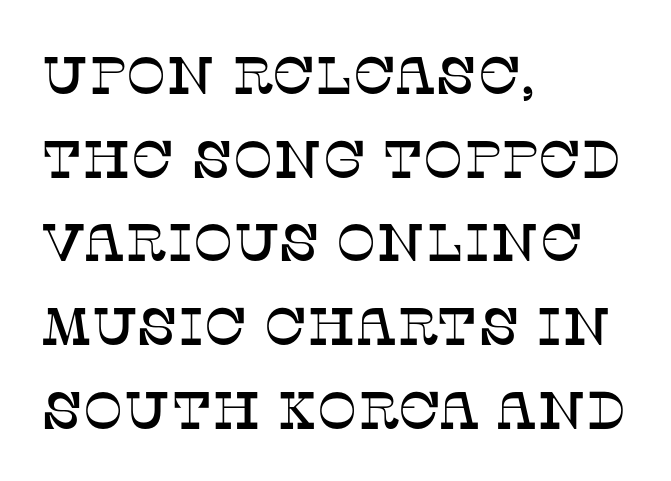
Q: Is the text italic (slanted)? A: No, it is upright.
Q: Is the typeface a serif or a sans-serif typeface? A: Serif.
Q: Is the text underlined? A: No.
Q: How is the paragraph aligned? A: Left-aligned.
Q: Is the spacing between letters normal or unusually wide? A: Normal.
Q: Is the spacing between lines tight, normal or loose? A: Normal.
Q: Width (condensed, normal, or wide)? A: Normal.
Q: Stroke contrast? A: Low.
Q: x-height? A: Large.
Q: Monospaced? A: No.
